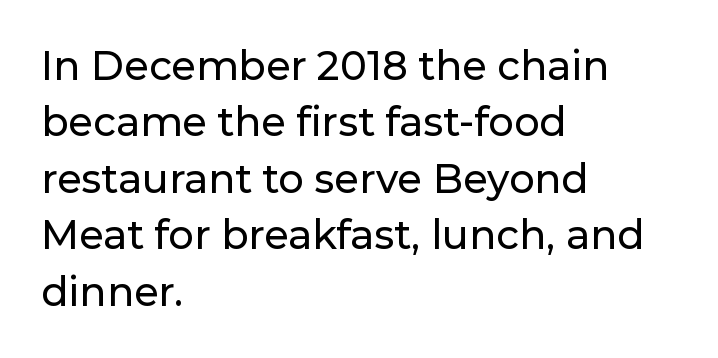
Q: Is the text italic (slanted)? A: No, it is upright.
Q: Is the typeface a serif or a sans-serif typeface? A: Sans-serif.
Q: Is the text underlined? A: No.
Q: How is the paragraph aligned? A: Left-aligned.
Q: Is the spacing between letters normal or unusually wide? A: Normal.
Q: Is the spacing between lines tight, normal or loose? A: Normal.
Q: Width (condensed, normal, or wide)? A: Normal.
Q: Stroke contrast? A: Low.
Q: x-height? A: Medium.
Q: Monospaced? A: No.
